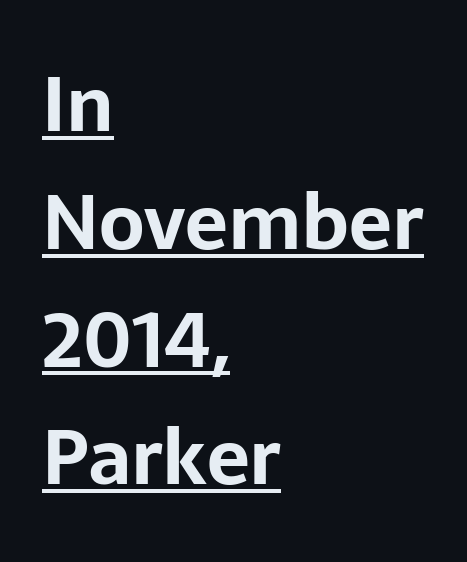
Regarding serifs, this sample does without them. Does the copy run flush right? No — it runs flush left. Inter-character spacing is left at the font's built-in metrics. Pretty heavy lettering here — definitely bold. Quick note: interline space is typical. Upright lettering throughout.
